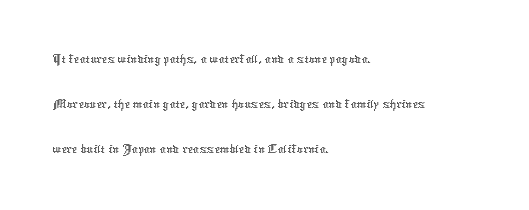
Q: Is the text bold? A: No.
Q: Is the text italic (slanted)? A: No, it is upright.
Q: Is the text underlined? A: No.
Q: How is the paragraph aligned? A: Left-aligned.
Q: Is the spacing between letters normal or unusually wide? A: Normal.
Q: Is the spacing between lines tight, normal or loose? A: Normal.
Q: Width (condensed, normal, or wide)? A: Normal.
Q: Stroke contrast? A: Low.
Q: x-height? A: Medium.
Q: Monospaced? A: No.
